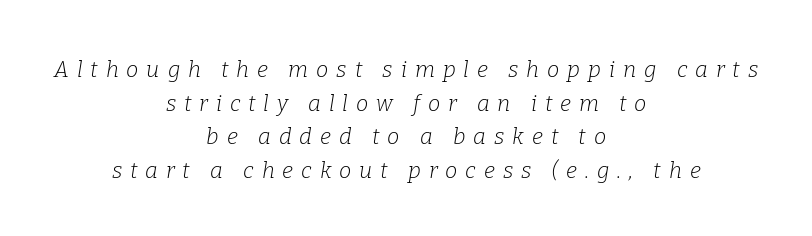
The image shows 22 px text type, italic (leaning right); set centered, normal line spacing (1.53x), unusually wide letter spacing (+0.36 em), not underlined.
